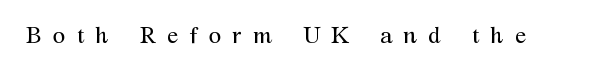
The strip under each line holds only bare page. Display-style spreading of the glyphs; the letterfit is very open. Ascenders rise straight up at ninety degrees. Bold? No — there's no thickening of the strokes.
